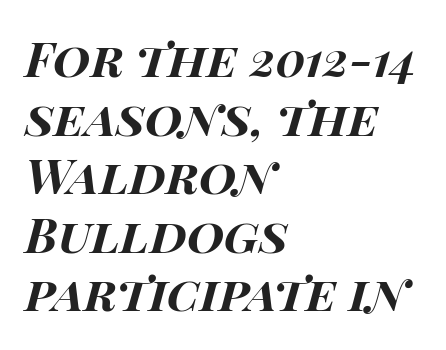
You could not count columns in this text — the font is proportionally spaced. Emphasis-style slanted type is in use. Underline: absent. Look at the tracking — it's just the regular setting, nothing added. Typesetter's note: full bold, strokes at maximum text heaviness.
